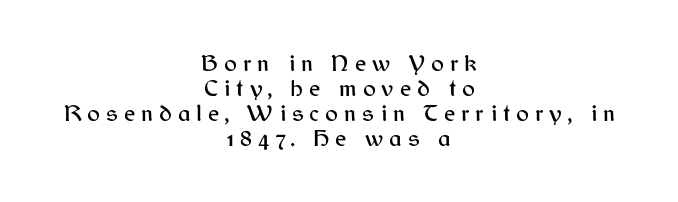
{"italic": "no", "underline": "no", "align": "center", "line_spacing": "tight", "line_spacing_ratio": 1.04, "letter_spacing": "wide", "letter_spacing_em": 0.25, "glyph_px": 24}
